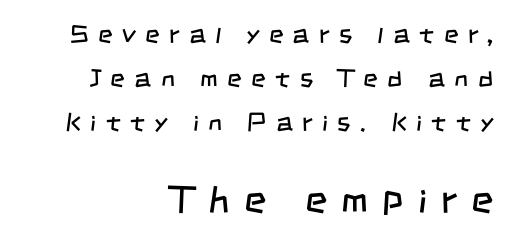
The image shows 38 px regular-weight, condensed sans-serif type; set right-aligned, line spacing 1.76x, unusually wide letter spacing (+0.38 em), not underlined; the second (bottom) block is 1.52x larger; low stroke contrast and a large x-height.
